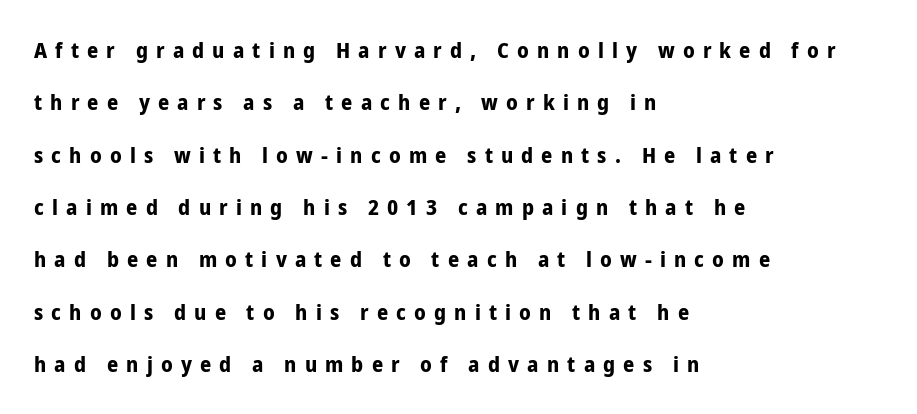
The image shows 22 px bold type, upright; set left-aligned, loose line spacing (2.38x), unusually wide letter spacing (+0.37 em), not underlined.
